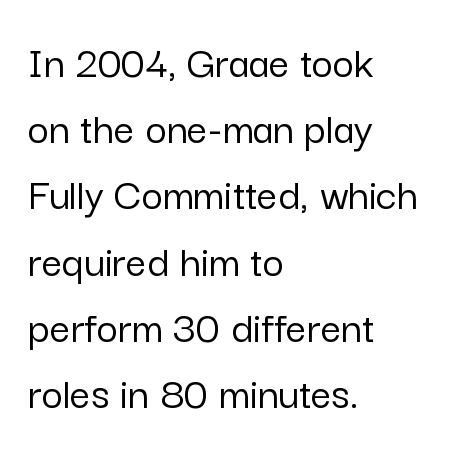
Q: Is the text italic (slanted)? A: No, it is upright.
Q: Is the typeface a serif or a sans-serif typeface? A: Sans-serif.
Q: Is the text underlined? A: No.
Q: How is the paragraph aligned? A: Left-aligned.
Q: Is the spacing between letters normal or unusually wide? A: Normal.
Q: Is the spacing between lines tight, normal or loose? A: Normal.
Q: Width (condensed, normal, or wide)? A: Normal.
Q: Stroke contrast? A: Low.
Q: x-height? A: Medium.
Q: Monospaced? A: No.
